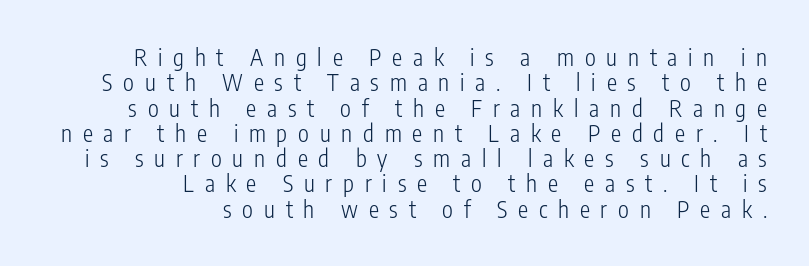
The image shows 23 px text type, upright; set right-aligned, tight line spacing (1.1x), unusually wide letter spacing (+0.47 em), not underlined.
